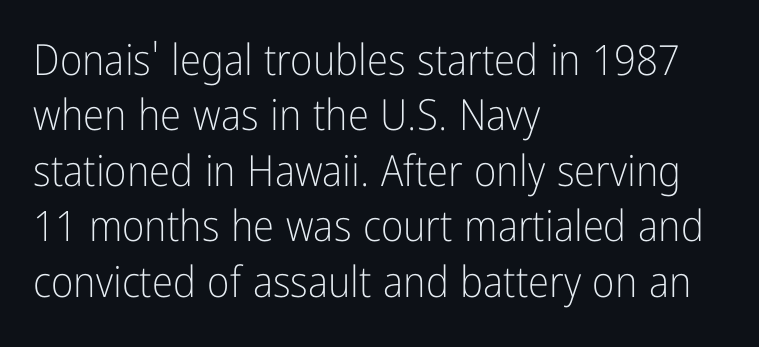
The rendering uses natural spacing where letterforms have individual widths. Is the type heavy? It reads as light-to-regular instead. The text was rendered using a sans face with plain stroke endings. The passage shown is not underscored anywhere. No italicization has been applied; the sample stays upright. Students, observe: this is what conventionally led text looks like.
